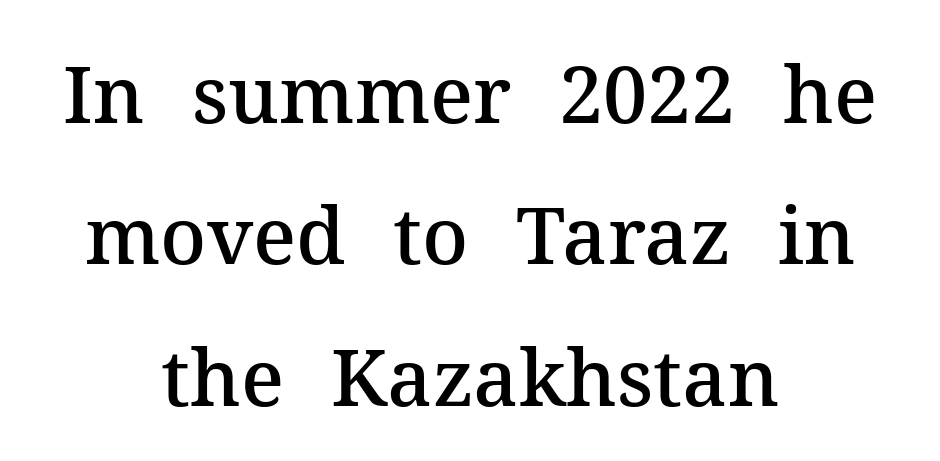
The image shows 79 px semibold serif type, upright; set centered, line spacing 1.79x, normal letter spacing, not underlined; medium stroke contrast and a medium x-height.
